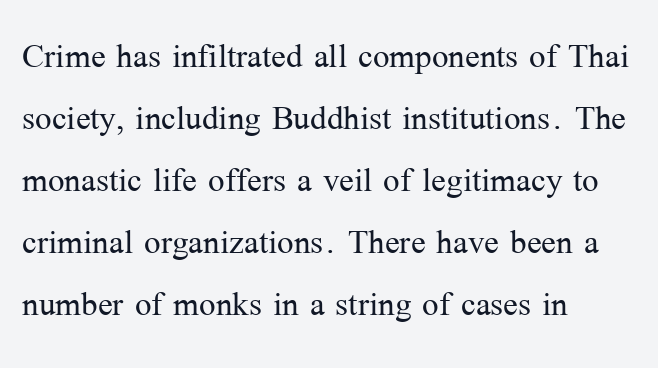
The image shows 44 px light serif type, upright; set left-aligned, normal line spacing (1.41x), normal letter spacing, not underlined; medium stroke contrast and a medium x-height.
